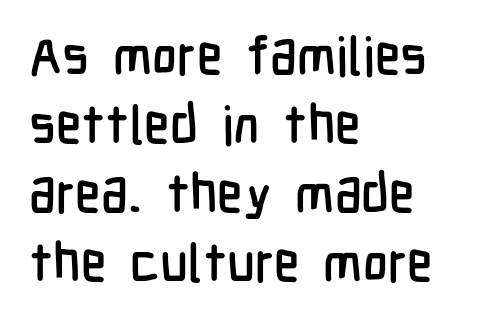
{"serif": "no", "italic": "no", "width": "condensed", "stroke_contrast": "low", "x_height": "medium", "monospaced": "no", "underline": "no", "align": "left", "line_spacing": "normal", "line_spacing_ratio": 1.3, "letter_spacing": "normal", "letter_spacing_em": 0.0, "glyph_px": 53}
